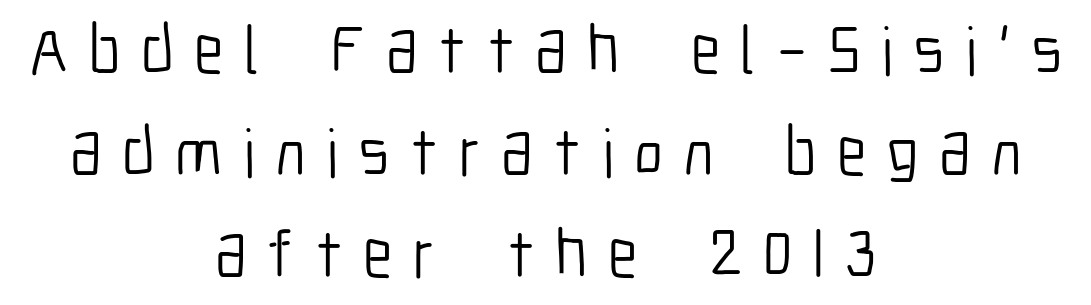
The image shows 68 px light, condensed sans-serif type, upright; set centered, normal line spacing (1.5x), unusually wide letter spacing (+0.3 em), not underlined; low stroke contrast and a medium x-height.
